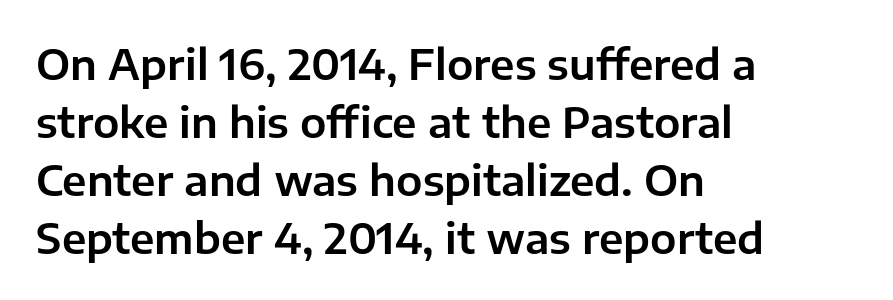
{"serif": "no", "italic": "no", "width": "normal", "stroke_contrast": "low", "x_height": "medium", "monospaced": "no", "underline": "no", "align": "left", "line_spacing": "normal", "line_spacing_ratio": 1.38, "letter_spacing": "normal", "letter_spacing_em": 0.0, "glyph_px": 42}
